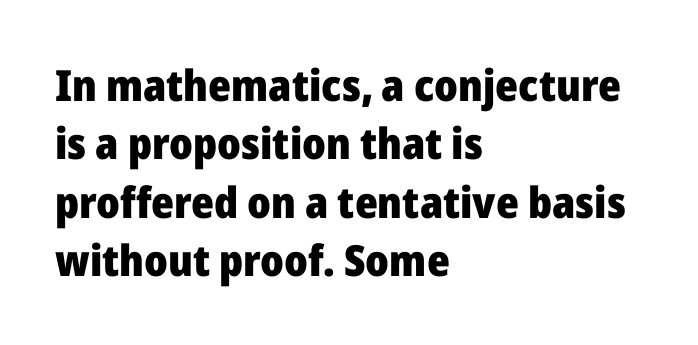
Q: Is the text bold? A: Yes.
Q: Is the text italic (slanted)? A: No, it is upright.
Q: Is the typeface a serif or a sans-serif typeface? A: Sans-serif.
Q: Is the text underlined? A: No.
Q: How is the paragraph aligned? A: Left-aligned.
Q: Is the spacing between letters normal or unusually wide? A: Normal.
Q: Is the spacing between lines tight, normal or loose? A: Normal.
Q: Width (condensed, normal, or wide)? A: Normal.
Q: Stroke contrast? A: Low.
Q: x-height? A: Medium.
Q: Monospaced? A: No.
